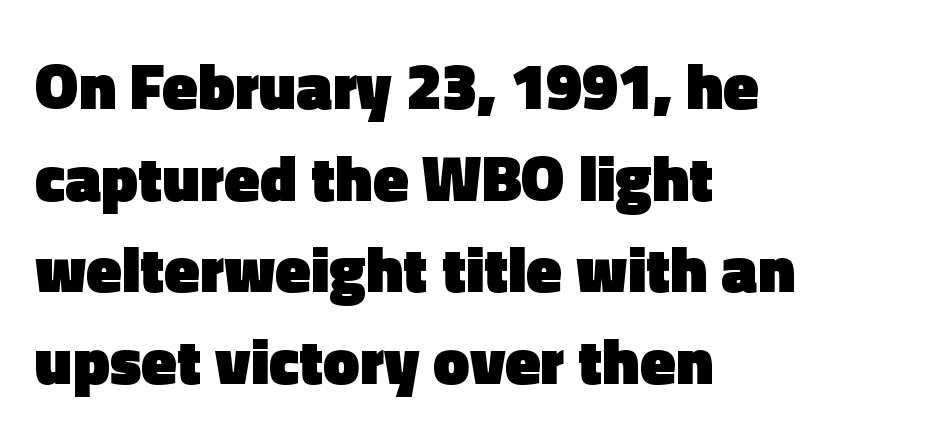
The image shows 65 px heavy sans-serif type, upright; set left-aligned, normal line spacing (1.41x), normal letter spacing, not underlined; a medium x-height.
